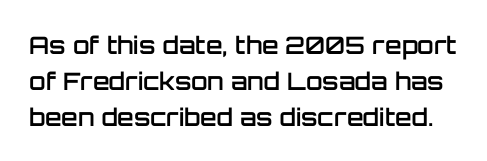
{"italic": "no", "bold": "semi", "underline": "no", "line_spacing": "normal", "line_spacing_ratio": 1.49, "letter_spacing": "normal", "letter_spacing_em": 0.0, "glyph_px": 24}
